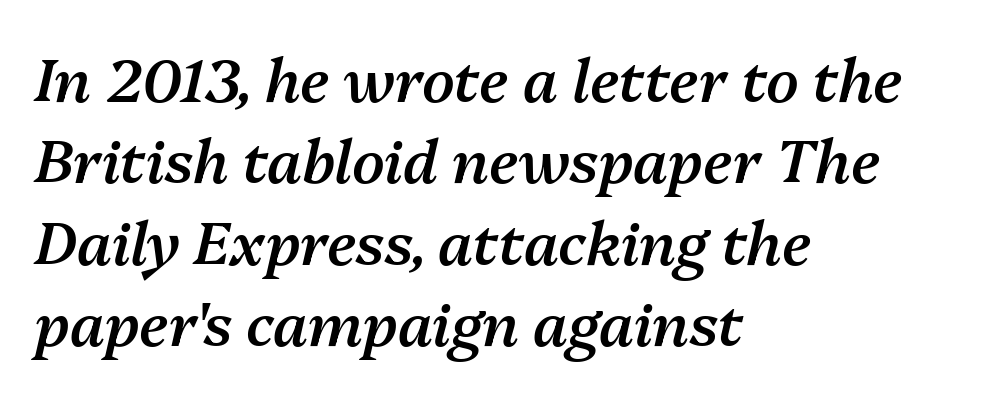
{"italic": "yes", "lean": "right", "slant_degrees": 13, "bold": "semi", "weight": "semibold", "width": "normal", "stroke_contrast": "medium", "x_height": "medium", "monospaced": "no", "underline": "no", "align": "left", "line_spacing": "normal", "line_spacing_ratio": 1.38, "letter_spacing": "normal", "letter_spacing_em": 0.0, "glyph_px": 59}
